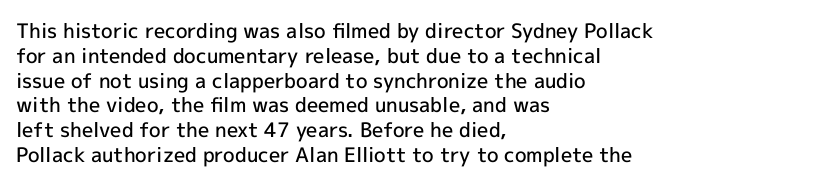
The image shows 20 px text type, upright; set left-aligned, line spacing 1.24x, normal letter spacing, not underlined.
